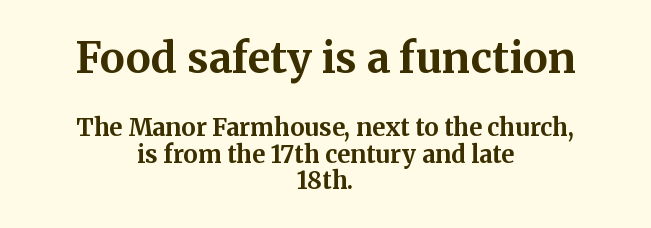
{"serif": "yes", "italic": "no", "bold": "yes", "weight": "bold", "width": "normal", "stroke_contrast": "medium", "x_height": "medium", "monospaced": "no", "underline": "no", "align": "center", "line_spacing": "tight", "line_spacing_ratio": 1.12, "letter_spacing": "normal", "letter_spacing_em": 0.0, "larger_block": "first", "size_ratio": 1.75, "glyph_px": 42}
